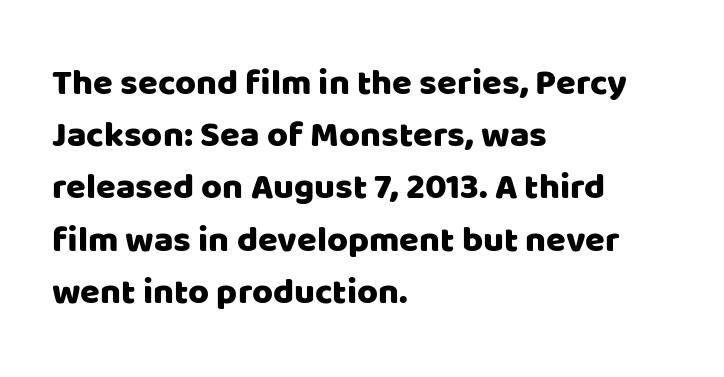
Q: Is the text italic (slanted)? A: No, it is upright.
Q: Is the typeface a serif or a sans-serif typeface? A: Sans-serif.
Q: Is the text underlined? A: No.
Q: How is the paragraph aligned? A: Left-aligned.
Q: Is the spacing between letters normal or unusually wide? A: Normal.
Q: Is the spacing between lines tight, normal or loose? A: Normal.
Q: Width (condensed, normal, or wide)? A: Normal.
Q: Stroke contrast? A: Low.
Q: x-height? A: Large.
Q: Monospaced? A: No.
